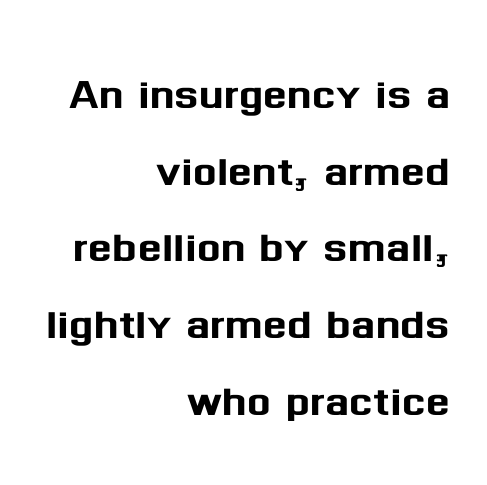
Q: Is the text italic (slanted)? A: No, it is upright.
Q: Is the typeface a serif or a sans-serif typeface? A: Sans-serif.
Q: Is the text underlined? A: No.
Q: How is the paragraph aligned? A: Right-aligned.
Q: Is the spacing between letters normal or unusually wide? A: Normal.
Q: Is the spacing between lines tight, normal or loose? A: Normal.
Q: Width (condensed, normal, or wide)? A: Normal.
Q: Stroke contrast? A: Medium.
Q: x-height? A: Medium.
Q: Monospaced? A: No.
